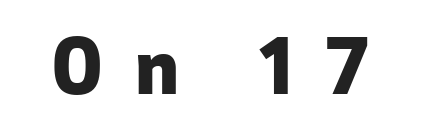
The image shows 74 px heavy sans-serif type, upright; set unusually wide letter spacing (+0.44 em), not underlined; low stroke contrast and a medium x-height.
